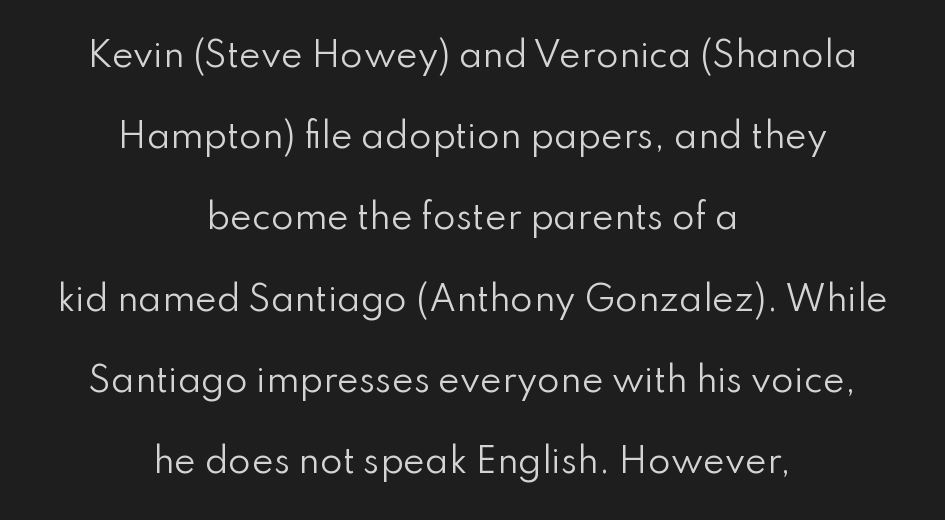
{"serif": "no", "italic": "no", "bold": "no", "weight": "regular", "width": "normal", "stroke_contrast": "low", "x_height": "small", "monospaced": "no", "underline": "no", "align": "center", "line_spacing": "loose", "line_spacing_ratio": 2.46, "letter_spacing": "normal", "letter_spacing_em": 0.0, "glyph_px": 33}
